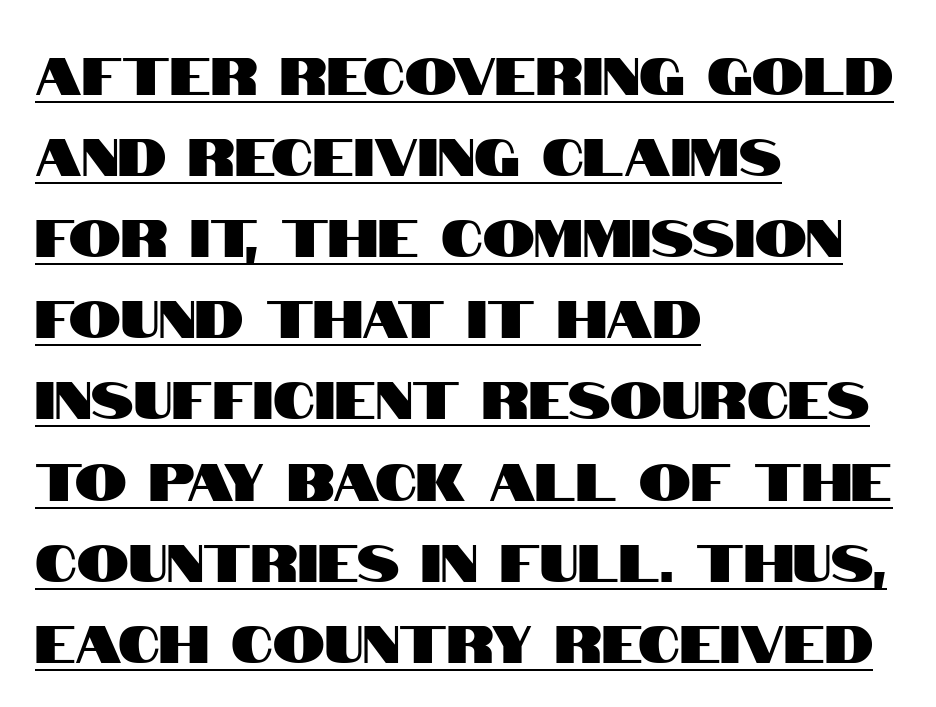
The image shows 52 px condensed sans-serif type, upright; set left-aligned, normal line spacing (1.56x), normal letter spacing, underlined; high stroke contrast and a large x-height.
